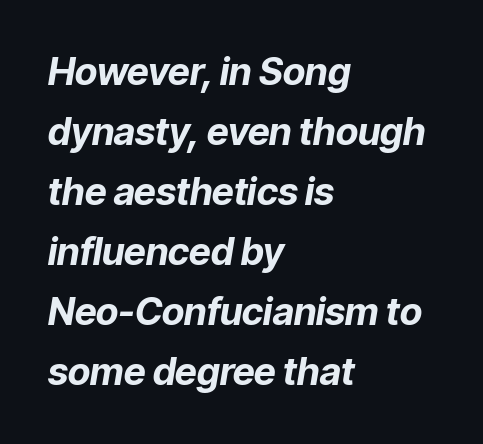
Q: Is the text bold? A: Yes.
Q: Is the text italic (slanted)? A: Yes, it leans right by about 9 degrees.
Q: Is the text underlined? A: No.
Q: How is the paragraph aligned? A: Left-aligned.
Q: Is the spacing between letters normal or unusually wide? A: Normal.
Q: Is the spacing between lines tight, normal or loose? A: Normal.
Q: Width (condensed, normal, or wide)? A: Normal.
Q: Stroke contrast? A: Low.
Q: x-height? A: Medium.
Q: Monospaced? A: No.
